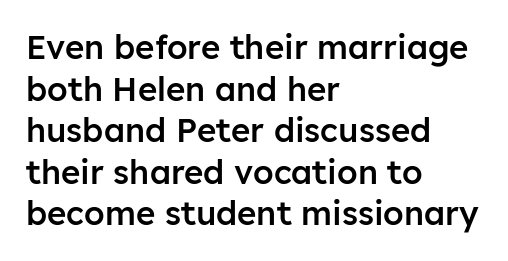
{"serif": "no", "italic": "no", "bold": "semi", "weight": "semibold", "width": "normal", "stroke_contrast": "low", "x_height": "medium", "monospaced": "no", "underline": "no", "align": "left", "line_spacing": "normal", "line_spacing_ratio": 1.26, "letter_spacing": "normal", "letter_spacing_em": 0.0, "glyph_px": 33}
